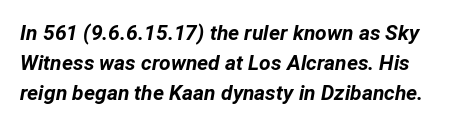
The image shows 21 px bold type, italic (leaning right); set normal line spacing (1.43x), normal letter spacing, not underlined.
